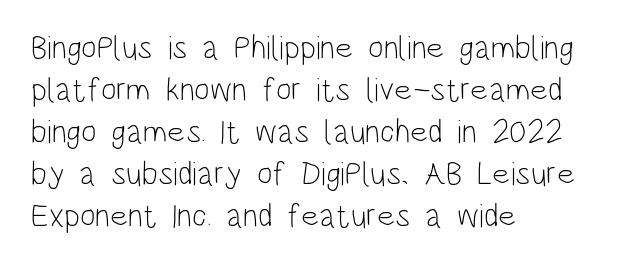
{"serif": "no", "italic": "no", "bold": "no", "weight": "light", "width": "condensed", "stroke_contrast": "low", "x_height": "large", "monospaced": "no", "underline": "no", "align": "left", "line_spacing": "normal", "line_spacing_ratio": 1.27, "letter_spacing": "normal", "letter_spacing_em": 0.0, "glyph_px": 33}
